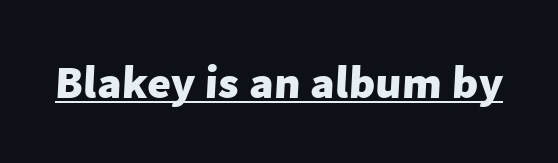
The image shows 46 px heavy sans-serif type; set normal letter spacing, underlined; low stroke contrast and a medium x-height.
